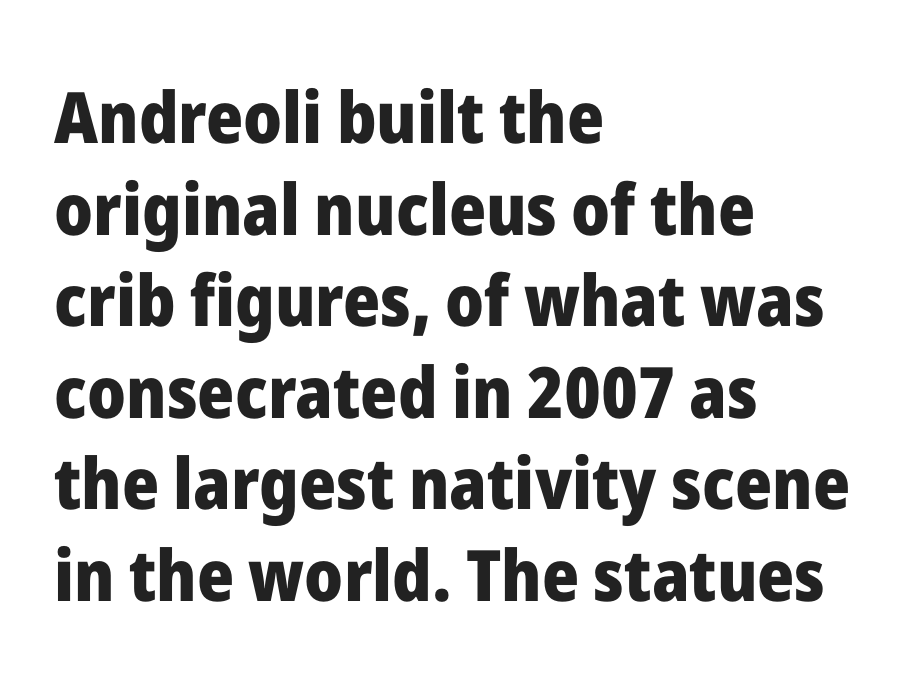
The image shows 71 px heavy sans-serif type, upright; set left-aligned, normal line spacing (1.29x), normal letter spacing, not underlined; low stroke contrast and a medium x-height.
